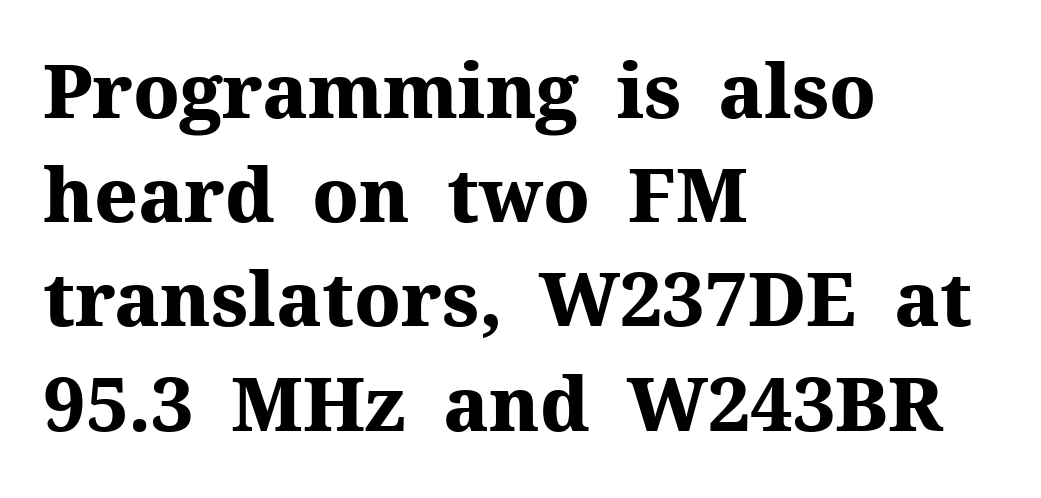
The image shows 75 px heavy serif type, upright; set left-aligned, normal line spacing (1.39x), normal letter spacing, not underlined; medium stroke contrast and a medium x-height.
